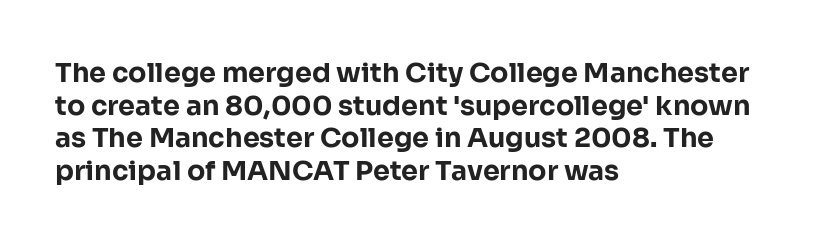
The glyphs are unaccompanied by any horizontal stroke below them. The passage shown is emphatically bold. The lettering holds an erect, upright posture throughout. Here the glyphs are tracked normally, forming tight word shapes.
